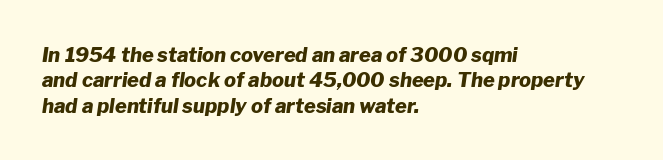
The image shows 20 px bold type, italic (leaning right); set left-aligned, normal line spacing (1.27x), normal letter spacing, not underlined.
